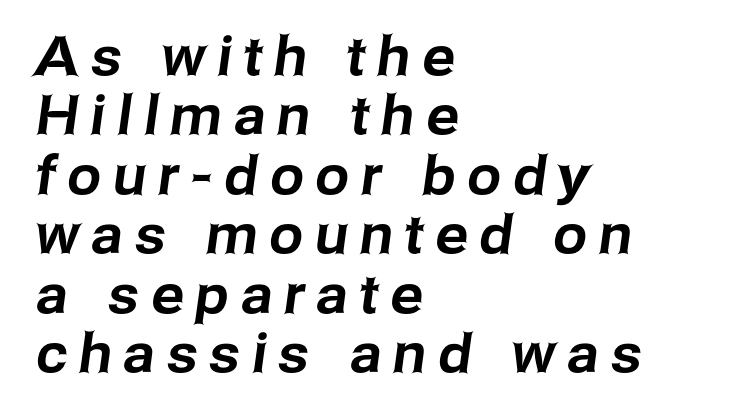
The tracking reads as deliberately expanded to a designer's eye. Typographically, this falls in the sans-serif category. Baseline-to-baseline distance is barely more than the letter height. The lines are quadded left. Has an underline been added? It has not. The letters advance in unequal steps, a hallmark of proportional type.
